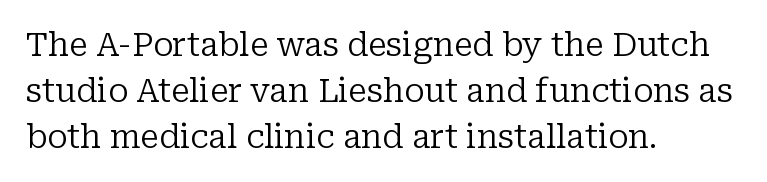
Q: Is the text bold? A: No.
Q: Is the text italic (slanted)? A: No, it is upright.
Q: Is the typeface a serif or a sans-serif typeface? A: Serif.
Q: Is the text underlined? A: No.
Q: How is the paragraph aligned? A: Left-aligned.
Q: Is the spacing between letters normal or unusually wide? A: Normal.
Q: Is the spacing between lines tight, normal or loose? A: Normal.
Q: Width (condensed, normal, or wide)? A: Normal.
Q: Stroke contrast? A: Low.
Q: x-height? A: Medium.
Q: Monospaced? A: No.
